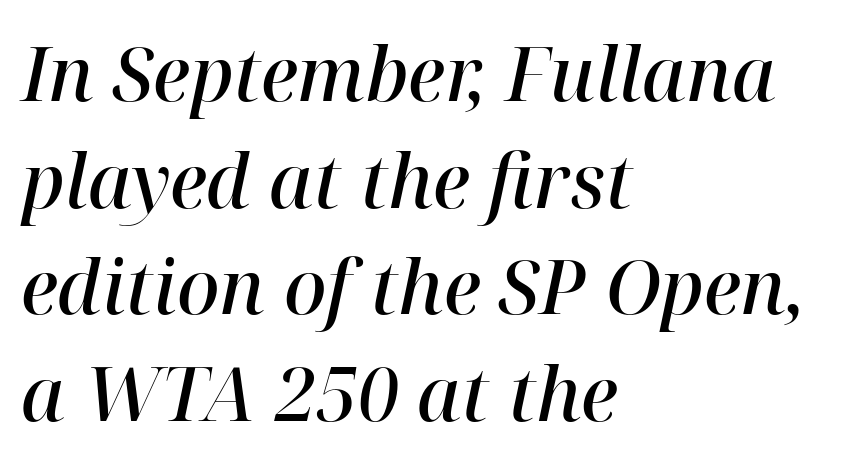
Are there feet on the stems? There are — it's a serif. The lettering tilts uniformly, giving the passage an italic look. How would I describe the line gaps? Plain and ordinary. The passage is arranged the way most books set body copy — flush left.
